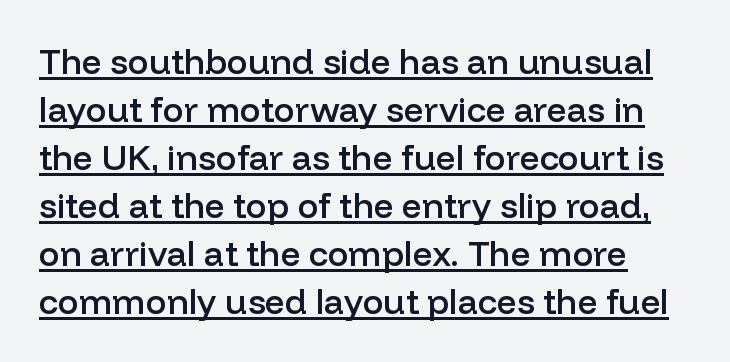
{"serif": "no", "italic": "no", "bold": "semi", "weight": "semibold", "width": "normal", "stroke_contrast": "low", "x_height": "medium", "monospaced": "no", "underline": "yes", "line_spacing": "normal", "line_spacing_ratio": 1.37, "letter_spacing": "normal", "letter_spacing_em": 0.0, "glyph_px": 35}
